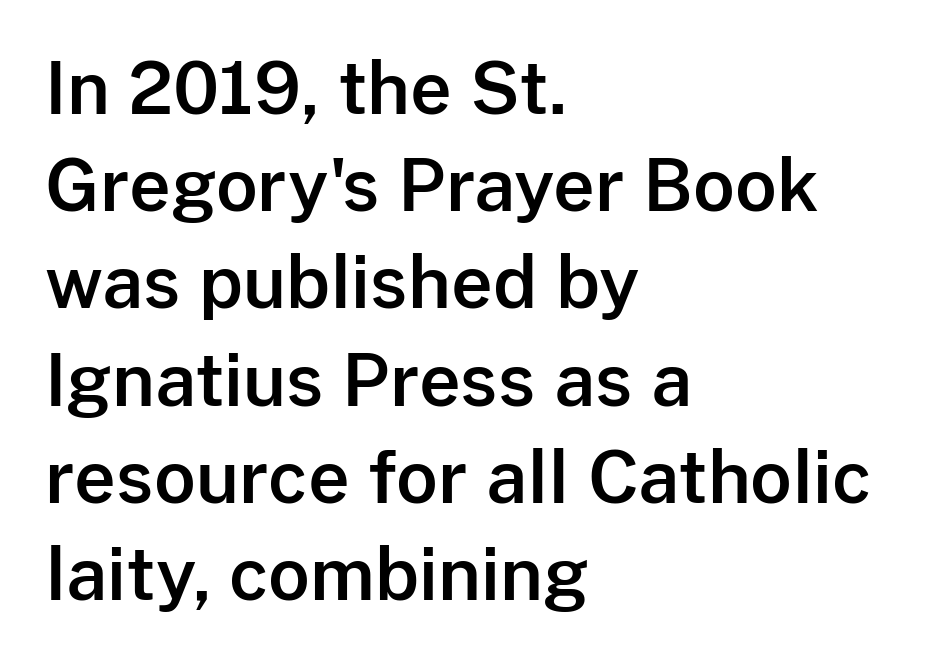
{"serif": "no", "italic": "no", "width": "normal", "stroke_contrast": "low", "x_height": "medium", "monospaced": "no", "underline": "no", "align": "left", "line_spacing": "normal", "line_spacing_ratio": 1.35, "letter_spacing": "normal", "letter_spacing_em": 0.0, "glyph_px": 72}
